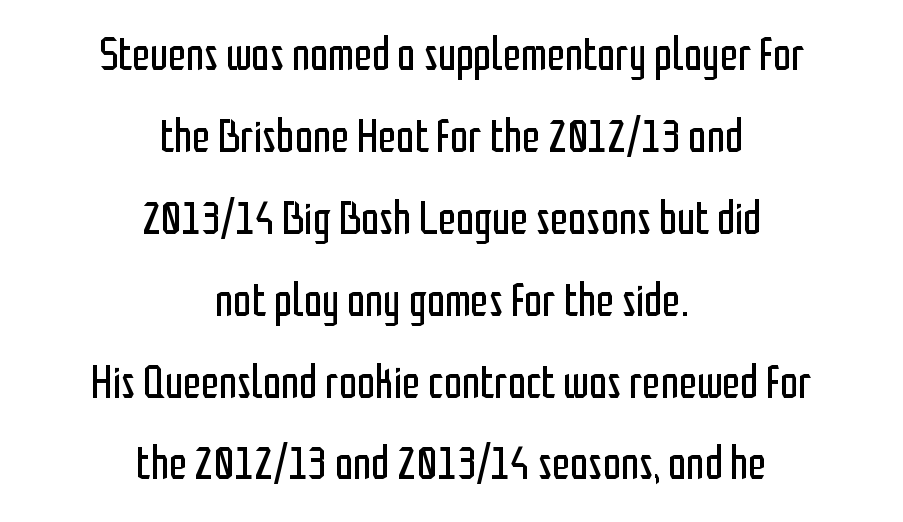
If you drew a line through each stem, it would be perfectly vertical. No extra ink here — the face is not bold. Quick note: underline off. Spacing verdict: proportional, widths tailored to each character.
